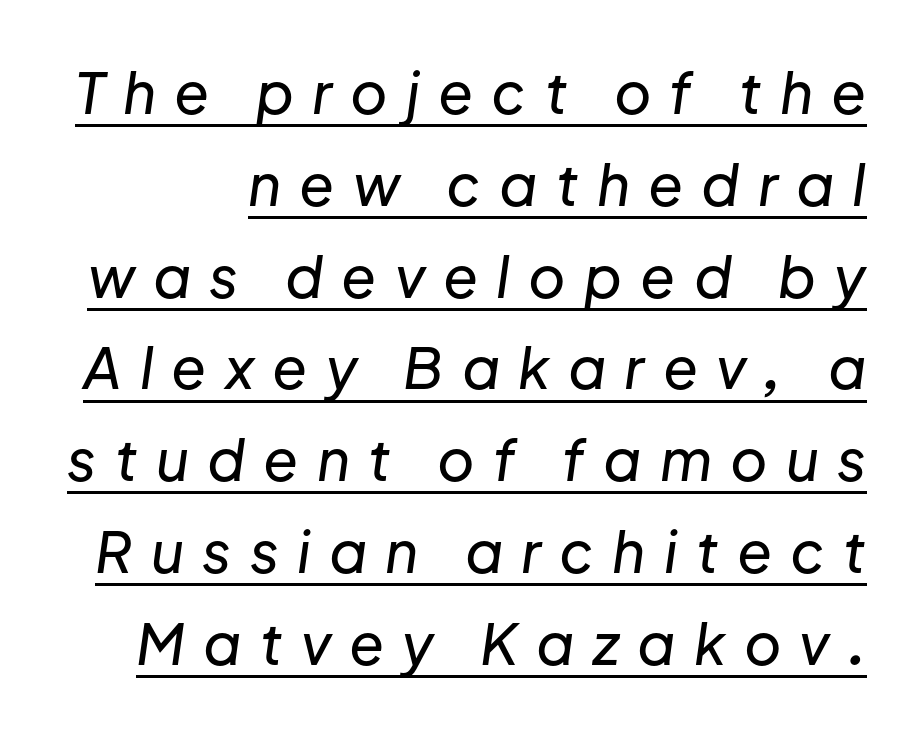
The image shows 57 px text type, italic (leaning right); set normal line spacing (1.61x), unusually wide letter spacing (+0.32 em), underlined; low stroke contrast and a medium x-height.
